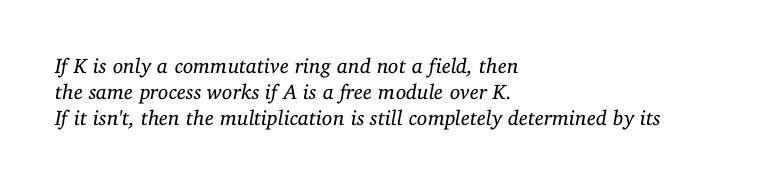
{"italic": "yes", "lean": "right", "slant_degrees": 11, "bold": "no", "underline": "no", "align": "left", "line_spacing": "normal", "line_spacing_ratio": 1.25, "letter_spacing": "normal", "letter_spacing_em": 0.0, "glyph_px": 21}
